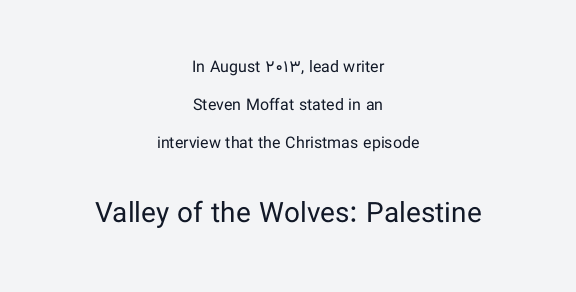
{"serif": "no", "italic": "no", "bold": "no", "weight": "regular", "width": "normal", "stroke_contrast": "low", "x_height": "medium", "monospaced": "no", "underline": "no", "align": "center", "line_spacing": "loose", "line_spacing_ratio": 2.37, "letter_spacing": "normal", "letter_spacing_em": 0.0, "larger_block": "second", "size_ratio": 1.75, "glyph_px": 28}
